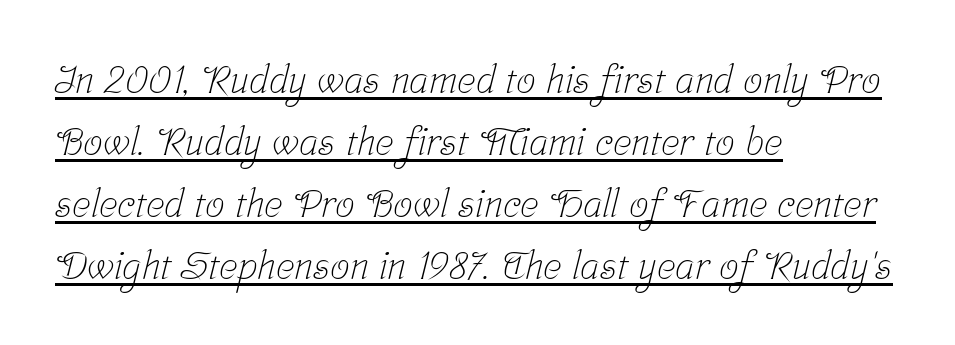
{"serif": "yes", "bold": "no", "weight": "light", "width": "condensed", "stroke_contrast": "low", "x_height": "medium", "monospaced": "no", "underline": "yes", "align": "left", "line_spacing": "normal", "line_spacing_ratio": 1.59, "letter_spacing": "normal", "letter_spacing_em": 0.0, "glyph_px": 39}
